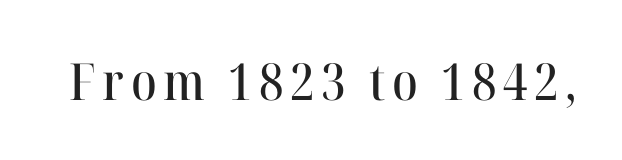
Q: Is the text italic (slanted)? A: No, it is upright.
Q: Is the typeface a serif or a sans-serif typeface? A: Serif.
Q: Is the text underlined? A: No.
Q: Width (condensed, normal, or wide)? A: Normal.
Q: Stroke contrast? A: High.
Q: x-height? A: Medium.
Q: Monospaced? A: No.
